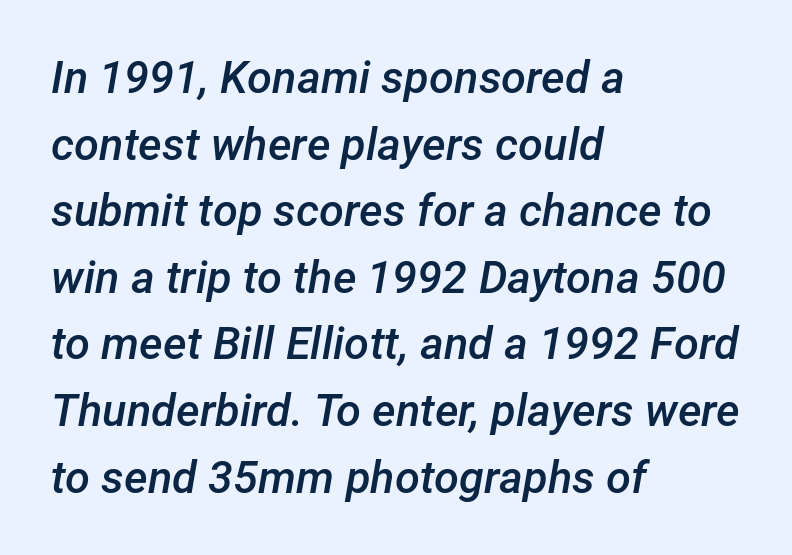
{"italic": "yes", "lean": "right", "slant_degrees": 12, "bold": "semi", "weight": "semibold", "width": "normal", "stroke_contrast": "low", "x_height": "medium", "monospaced": "no", "underline": "no", "align": "left", "line_spacing": "normal", "line_spacing_ratio": 1.48, "letter_spacing": "normal", "letter_spacing_em": 0.0, "glyph_px": 45}
